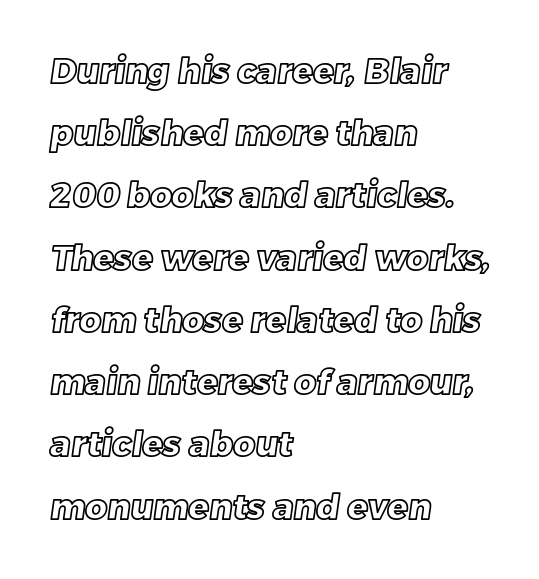
{"width": "normal", "x_height": "large", "monospaced": "no", "underline": "no", "align": "left", "line_spacing_ratio": 1.83, "letter_spacing": "normal", "letter_spacing_em": 0.0, "glyph_px": 34}
